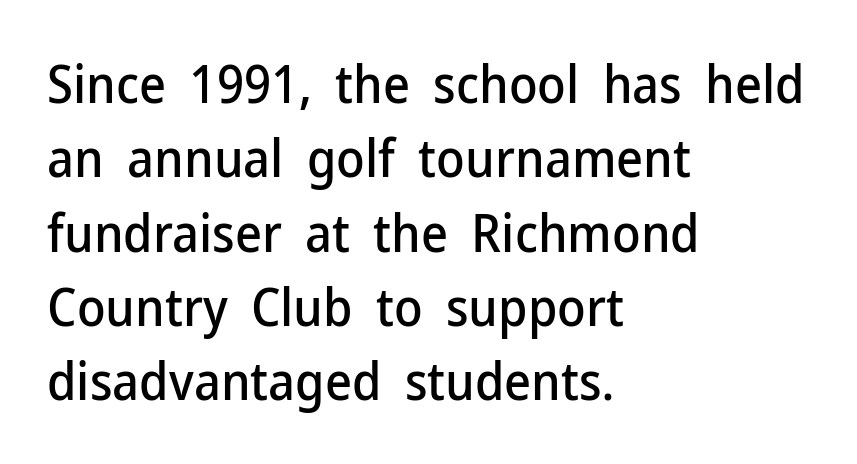
Clear beneath every line of the passage. Where is the straight margin? On the left. Regular leading. Do the characters align in a grid? No, the font is proportional. Observe the absence of serifs on each vertical stroke in this sample. Quick note: not italic, upright.
